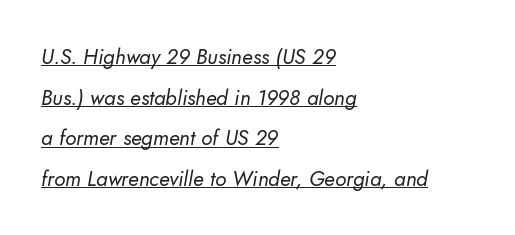
The image shows 21 px text type; set left-aligned, loose line spacing (1.93x), normal letter spacing, underlined.
